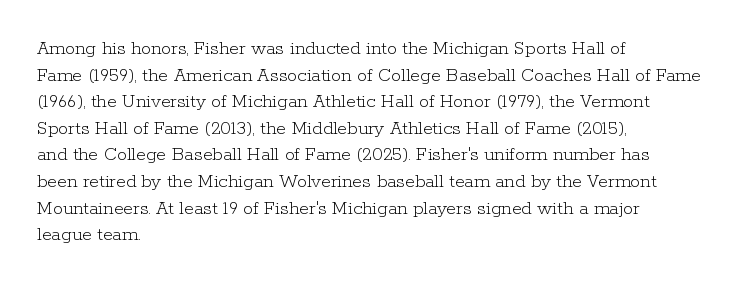
Does the copy run flush right? No — it runs flush left. The block of text has a typical density, with ordinary space between rows. This sample uses plain, unmodified letter spacing. The zone under the glyphs is completely vacant. A roman cut, with each character standing at attention. Stem width sits at or under what a default text font uses.
